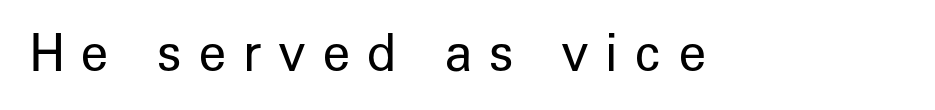
The image shows 50 px regular-weight sans-serif type, upright; set unusually wide letter spacing (+0.32 em), not underlined; low stroke contrast and a medium x-height.
